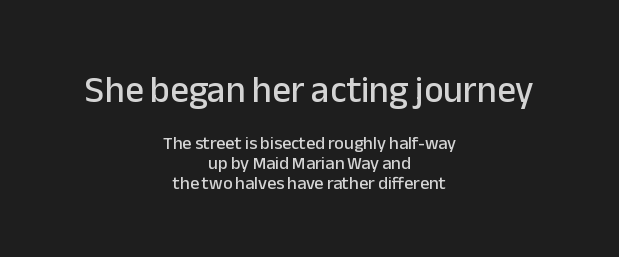
{"serif": "no", "italic": "no", "width": "normal", "stroke_contrast": "low", "x_height": "medium", "monospaced": "no", "underline": "no", "align": "center", "line_spacing": "tight", "line_spacing_ratio": 1.12, "letter_spacing": "normal", "letter_spacing_em": 0.0, "larger_block": "first", "size_ratio": 2.06, "glyph_px": 37}
